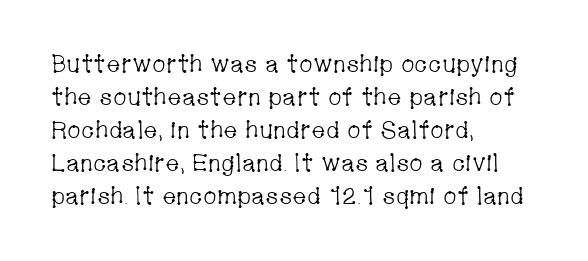
The image shows 24 px text type, upright; set left-aligned, normal line spacing (1.37x), normal letter spacing, not underlined.
